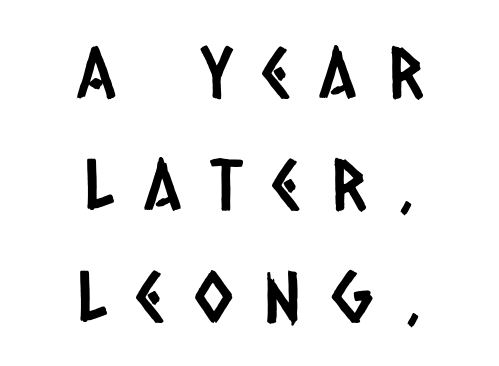
The image shows 70 px condensed sans-serif type; set centered, normal line spacing (1.6x), unusually wide letter spacing (+0.44 em), not underlined; low stroke contrast and a large x-height.
